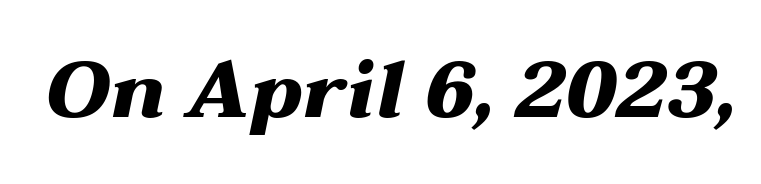
Slant detected: the letters are inclined. Plenty of ink on the page — the face is bold. The face used here is proportionally spaced, like ordinary book or web type. Words float on clear page, feet unadorned. The gaps between neighbouring characters are ordinary and unremarkable.
